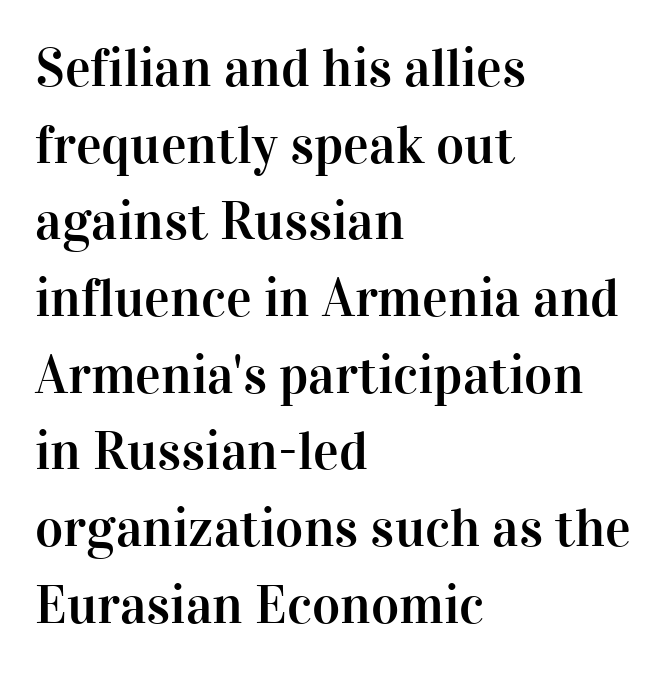
The image shows 54 px serif type, upright; set left-aligned, normal line spacing (1.42x), normal letter spacing, not underlined; high stroke contrast and a medium x-height.
